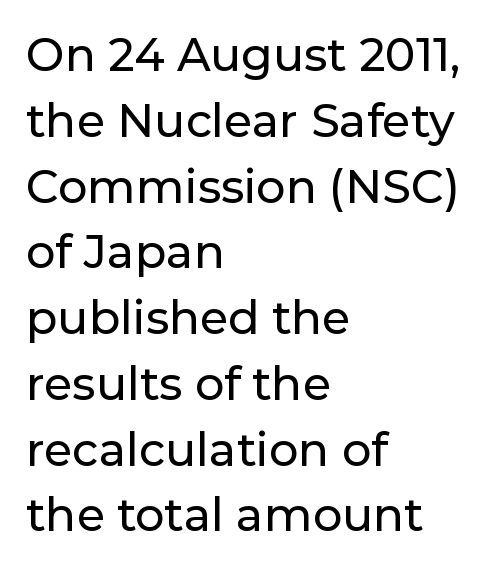
{"serif": "no", "italic": "no", "width": "normal", "stroke_contrast": "low", "x_height": "medium", "monospaced": "no", "underline": "no", "align": "left", "line_spacing": "normal", "line_spacing_ratio": 1.43, "letter_spacing": "normal", "letter_spacing_em": 0.0, "glyph_px": 46}
